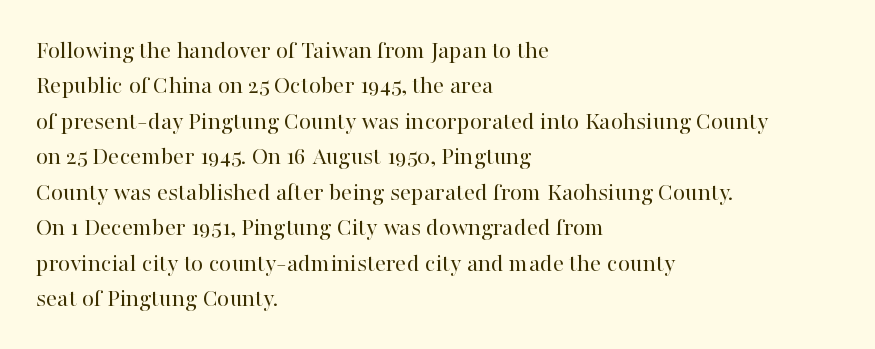
Plain, unruled lines of type. Is the type heavy? It reads as light-to-regular instead. Interline gaps are of average width in this sample. In terms of posture, this sample is upright. These lines are set flush left with a ragged right edge. Nothing unusual about the tracking: characters are spaced as the font intends.
